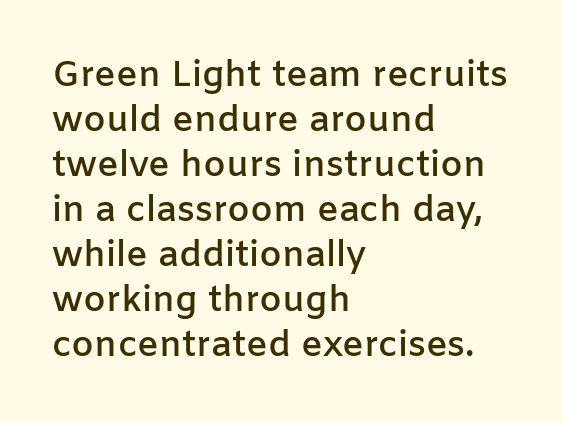
The image shows 36 px semibold sans-serif type, upright; set left-aligned, normal line spacing (1.25x), normal letter spacing, not underlined; low stroke contrast and a medium x-height.
